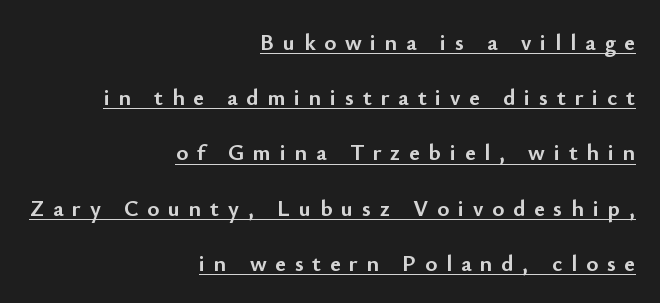
The image shows 23 px bold type, upright; set right-aligned, loose line spacing (2.4x), unusually wide letter spacing (+0.38 em), underlined.
